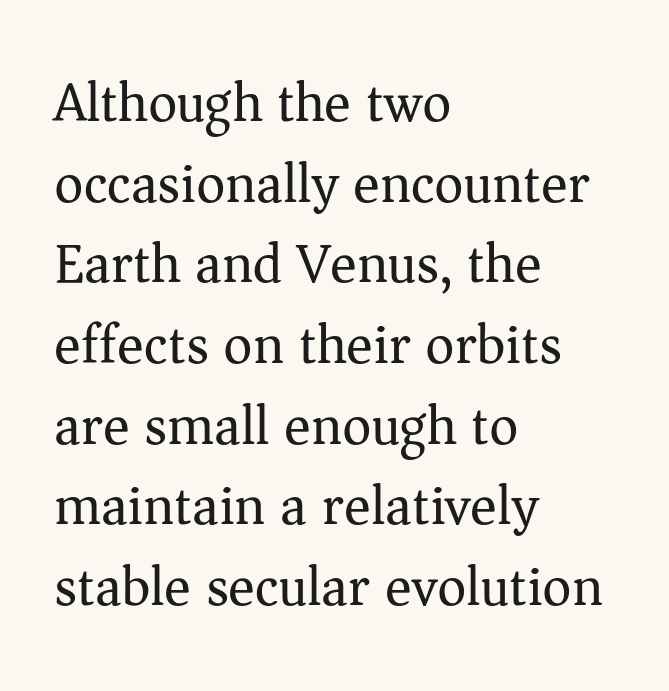
Q: Is the text bold? A: No.
Q: Is the text italic (slanted)? A: No, it is upright.
Q: Is the typeface a serif or a sans-serif typeface? A: Serif.
Q: Is the text underlined? A: No.
Q: How is the paragraph aligned? A: Left-aligned.
Q: Is the spacing between letters normal or unusually wide? A: Normal.
Q: Is the spacing between lines tight, normal or loose? A: Normal.
Q: Width (condensed, normal, or wide)? A: Normal.
Q: Stroke contrast? A: Medium.
Q: x-height? A: Medium.
Q: Monospaced? A: No.
